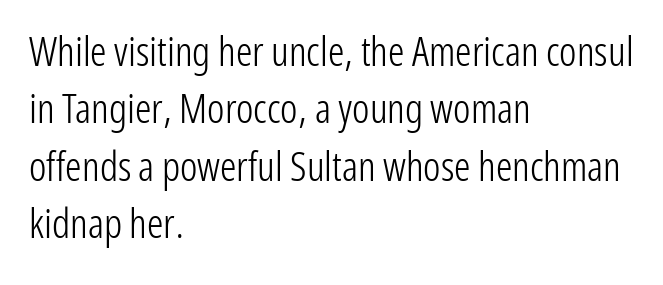
{"serif": "no", "italic": "no", "bold": "no", "weight": "light", "width": "condensed", "stroke_contrast": "low", "x_height": "medium", "monospaced": "no", "underline": "no", "align": "left", "line_spacing": "normal", "line_spacing_ratio": 1.4, "letter_spacing": "normal", "letter_spacing_em": 0.0, "glyph_px": 41}
